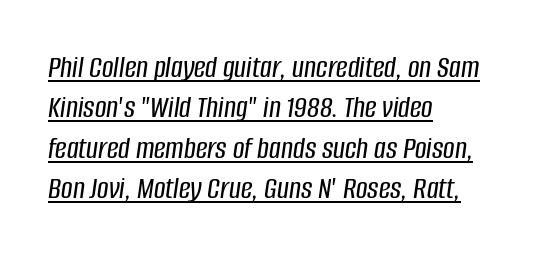
{"italic": "yes", "lean": "right", "slant_degrees": 8, "width": "condensed", "stroke_contrast": "low", "x_height": "large", "monospaced": "no", "underline": "yes", "align": "left", "line_spacing": "normal", "line_spacing_ratio": 1.26, "letter_spacing": "normal", "letter_spacing_em": 0.0, "glyph_px": 32}
